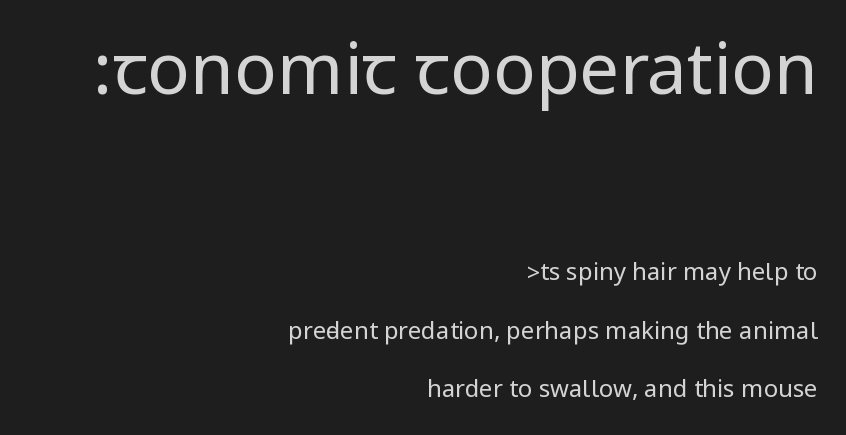
Q: Is the text bold? A: No.
Q: Is the text italic (slanted)? A: No, it is upright.
Q: Is the typeface a serif or a sans-serif typeface? A: Sans-serif.
Q: Is the text underlined? A: No.
Q: How is the paragraph aligned? A: Right-aligned.
Q: Is the spacing between letters normal or unusually wide? A: Normal.
Q: Is the spacing between lines tight, normal or loose? A: Loose.
Q: Which block of text is set in a larger size, the first (top) or the second (bottom)? A: The first (top) one.
Q: Width (condensed, normal, or wide)? A: Condensed.
Q: Stroke contrast? A: Low.
